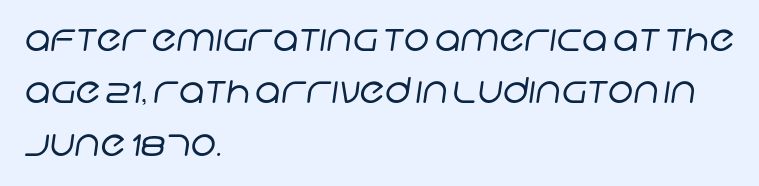
Q: Is the text bold? A: No.
Q: Is the typeface a serif or a sans-serif typeface? A: Sans-serif.
Q: Is the text underlined? A: No.
Q: How is the paragraph aligned? A: Left-aligned.
Q: Is the spacing between letters normal or unusually wide? A: Normal.
Q: Is the spacing between lines tight, normal or loose? A: Normal.
Q: Width (condensed, normal, or wide)? A: Normal.
Q: Stroke contrast? A: Low.
Q: x-height? A: Large.
Q: Monospaced? A: No.
